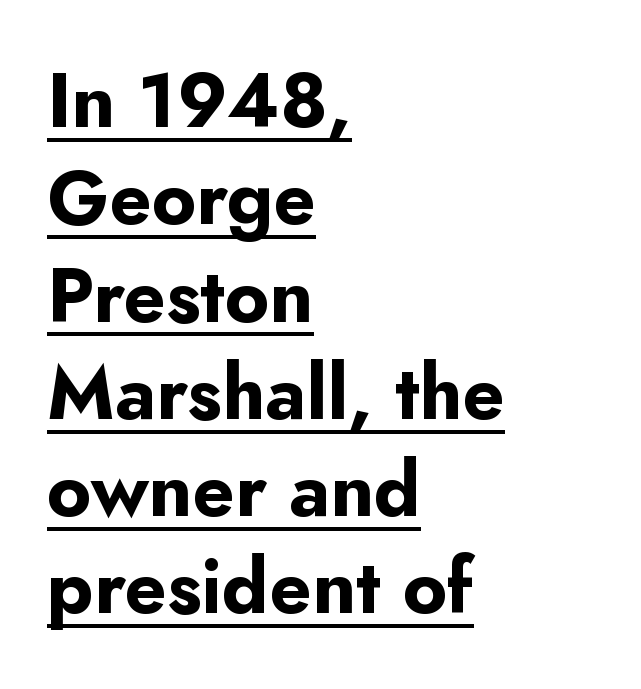
{"serif": "no", "italic": "no", "bold": "yes", "weight": "bold", "width": "normal", "stroke_contrast": "low", "x_height": "small", "monospaced": "no", "underline": "yes", "align": "left", "line_spacing": "normal", "line_spacing_ratio": 1.28, "letter_spacing": "normal", "letter_spacing_em": 0.0, "glyph_px": 76}
